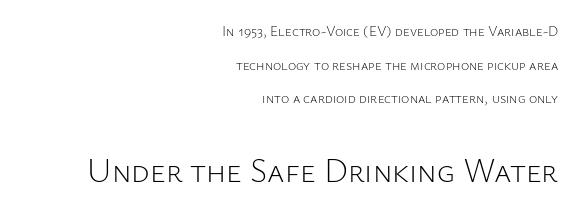
Q: Is the text bold? A: No.
Q: Is the text italic (slanted)? A: No, it is upright.
Q: Is the typeface a serif or a sans-serif typeface? A: Sans-serif.
Q: Is the text underlined? A: No.
Q: How is the paragraph aligned? A: Right-aligned.
Q: Is the spacing between letters normal or unusually wide? A: Normal.
Q: Is the spacing between lines tight, normal or loose? A: Loose.
Q: Which block of text is set in a larger size, the first (top) or the second (bottom)? A: The second (bottom) one.
Q: Width (condensed, normal, or wide)? A: Normal.
Q: Stroke contrast? A: Low.
Q: x-height? A: Medium.
Q: Monospaced? A: No.
